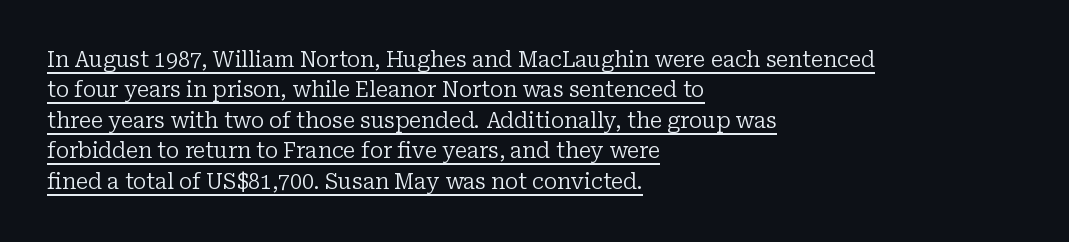
{"italic": "no", "bold": "no", "underline": "yes", "align": "left", "line_spacing": "normal", "line_spacing_ratio": 1.45, "letter_spacing": "normal", "letter_spacing_em": 0.0, "glyph_px": 21}
